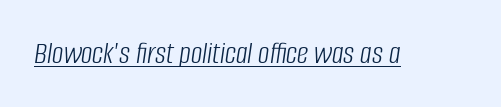
Think standard paragraph weight, or any step lighter than that. You can tell it's italic because the verticals aren't actually vertical. A typesetter would call this proportional, since set widths differ per character. Underline: present. The passage shown has conventional tracking throughout.
